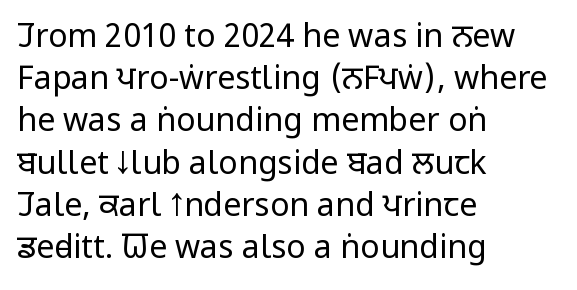
Weight class: somewhere from thin through regular. Glyph-to-glyph distance matches everyday printed text. Is there much room between lines? A standard amount, neither cramped nor airy. The words here are not underlined.
